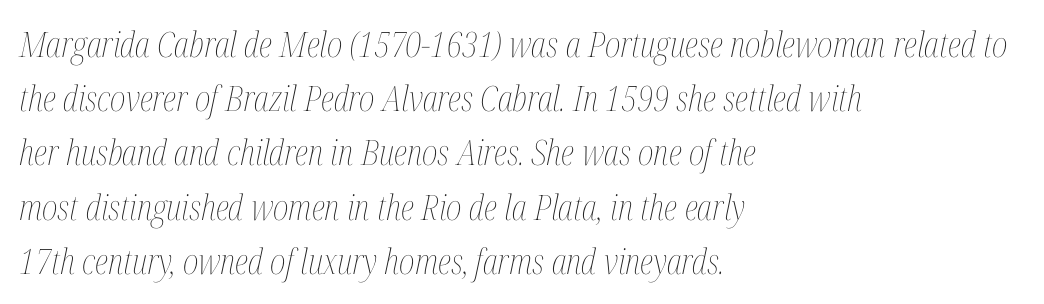
{"italic": "yes", "lean": "right", "slant_degrees": 12, "bold": "no", "weight": "thin", "width": "condensed", "stroke_contrast": "medium", "x_height": "medium", "monospaced": "no", "underline": "no", "align": "left", "line_spacing": "normal", "line_spacing_ratio": 1.55, "letter_spacing": "normal", "letter_spacing_em": 0.0, "glyph_px": 35}
